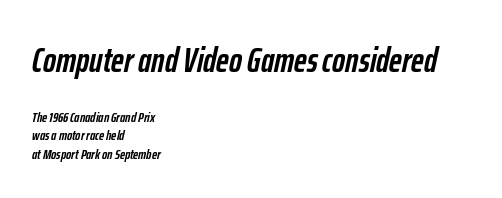
This is heavy type, rendered in bold. The typography opts for an oblique posture over an upright one. Which of the two is more prominent by size? The first, at the top. Caption: standard tracking, unaltered.
